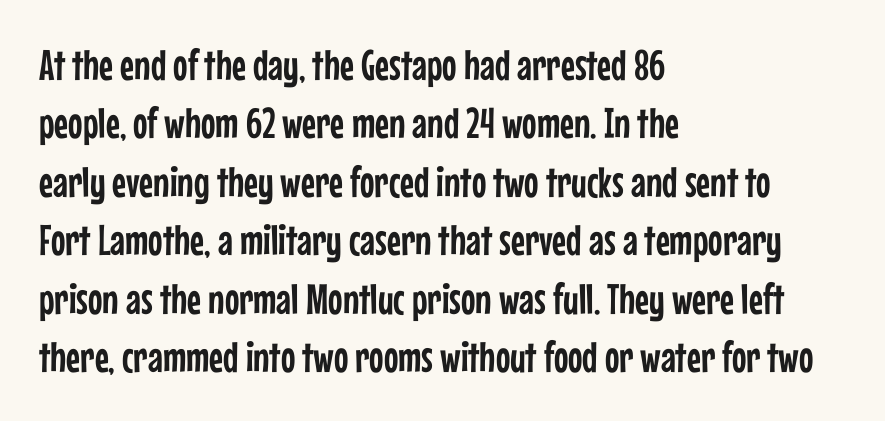
{"serif": "no", "italic": "no", "width": "condensed", "stroke_contrast": "low", "x_height": "medium", "monospaced": "no", "underline": "no", "align": "left", "line_spacing": "normal", "line_spacing_ratio": 1.36, "letter_spacing": "normal", "letter_spacing_em": 0.0, "glyph_px": 43}
